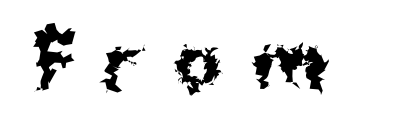
Spacing between characters has been opened up far beyond the box default. Typographic density is high because the face is bold. If you drew a line through each stem, it would be perfectly vertical. A clean baseline with only descenders dipping below it. Spacing verdict: proportional, widths tailored to each character.
